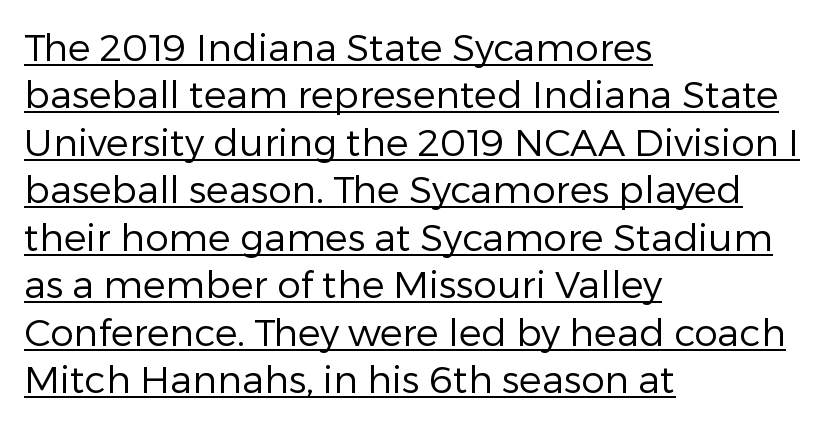
{"serif": "no", "italic": "no", "bold": "no", "weight": "regular", "width": "normal", "stroke_contrast": "low", "x_height": "medium", "monospaced": "no", "underline": "yes", "align": "left", "line_spacing": "normal", "line_spacing_ratio": 1.25, "letter_spacing": "normal", "letter_spacing_em": 0.0, "glyph_px": 38}
